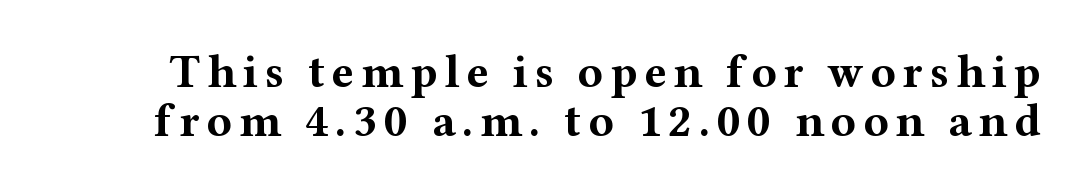
{"serif": "yes", "italic": "no", "bold": "yes", "weight": "bold", "width": "wide", "stroke_contrast": "medium", "x_height": "medium", "monospaced": "no", "underline": "no", "line_spacing": "tight", "line_spacing_ratio": 1.04, "glyph_px": 47}
